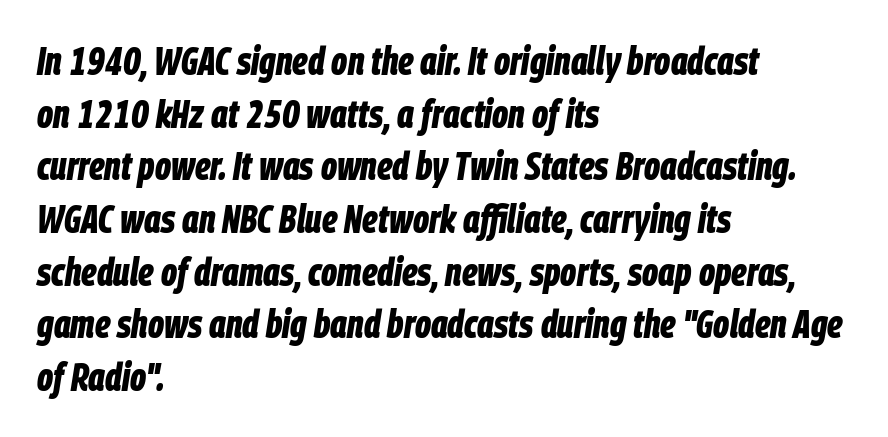
{"italic": "yes", "lean": "right", "slant_degrees": 9, "bold": "yes", "weight": "bold", "width": "condensed", "stroke_contrast": "low", "x_height": "large", "monospaced": "no", "underline": "no", "align": "left", "line_spacing": "normal", "line_spacing_ratio": 1.35, "letter_spacing": "normal", "letter_spacing_em": 0.0, "glyph_px": 39}
